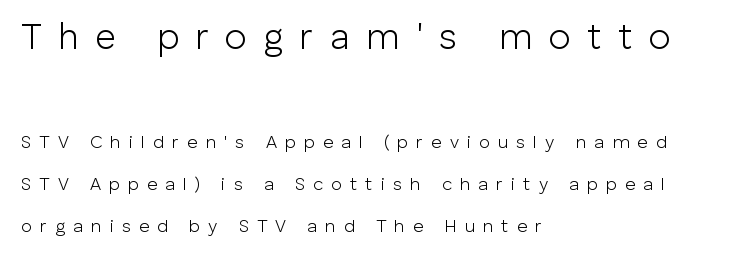
Q: Is the text bold? A: No.
Q: Is the text italic (slanted)? A: No, it is upright.
Q: Is the typeface a serif or a sans-serif typeface? A: Sans-serif.
Q: Is the text underlined? A: No.
Q: How is the paragraph aligned? A: Left-aligned.
Q: Is the spacing between letters normal or unusually wide? A: Unusually wide.
Q: Is the spacing between lines tight, normal or loose? A: Loose.
Q: Which block of text is set in a larger size, the first (top) or the second (bottom)? A: The first (top) one.
Q: Width (condensed, normal, or wide)? A: Normal.
Q: Stroke contrast? A: Low.
Q: x-height? A: Medium.
Q: Monospaced? A: No.
